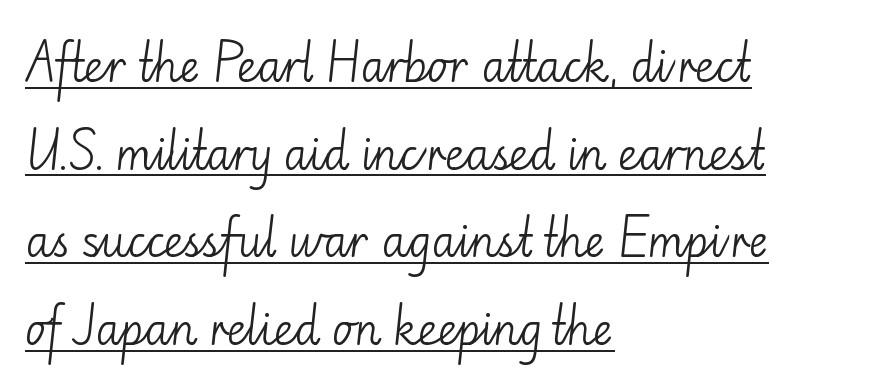
The image shows 43 px light sans-serif type; set left-aligned, loose line spacing (2.04x), normal letter spacing, underlined; low stroke contrast and a small x-height.
